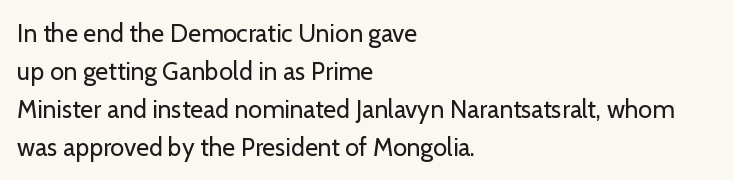
The image shows 25 px text type, upright; set left-aligned, normal line spacing (1.52x), normal letter spacing, not underlined.
